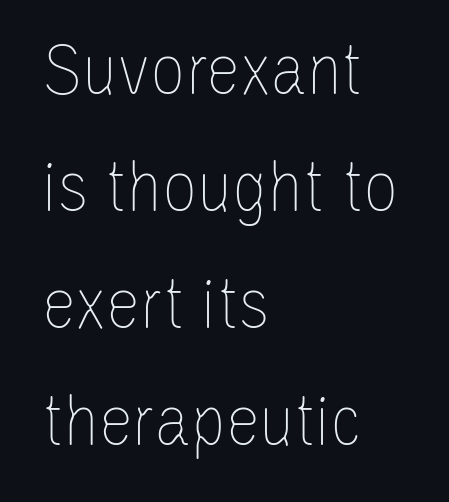
{"italic": "no", "bold": "no", "weight": "thin", "width": "condensed", "stroke_contrast": "low", "x_height": "large", "monospaced": "no", "underline": "no", "align": "left", "line_spacing": "normal", "line_spacing_ratio": 1.52, "letter_spacing": "normal", "letter_spacing_em": 0.0, "glyph_px": 77}
